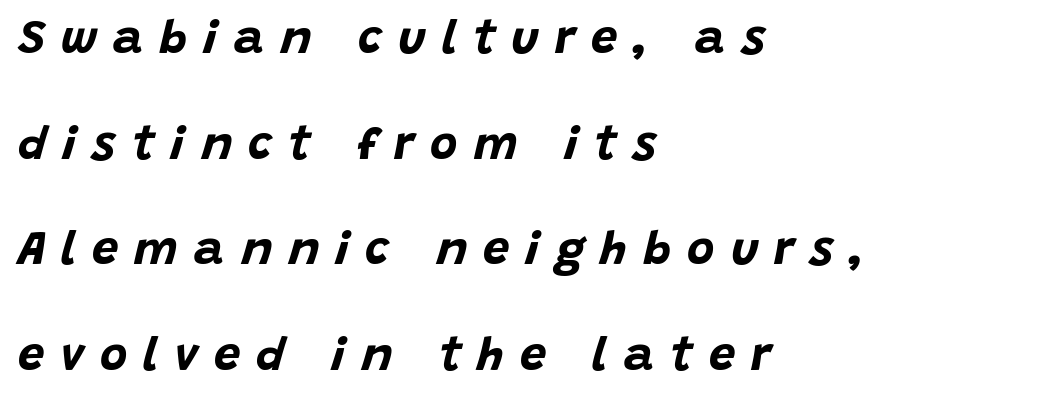
{"italic": "yes", "lean": "right", "slant_degrees": 15, "bold": "yes", "weight": "bold", "width": "normal", "stroke_contrast": "low", "x_height": "large", "monospaced": "no", "underline": "no", "align": "left", "line_spacing": "loose", "line_spacing_ratio": 2.25, "letter_spacing": "wide", "letter_spacing_em": 0.34, "glyph_px": 47}
